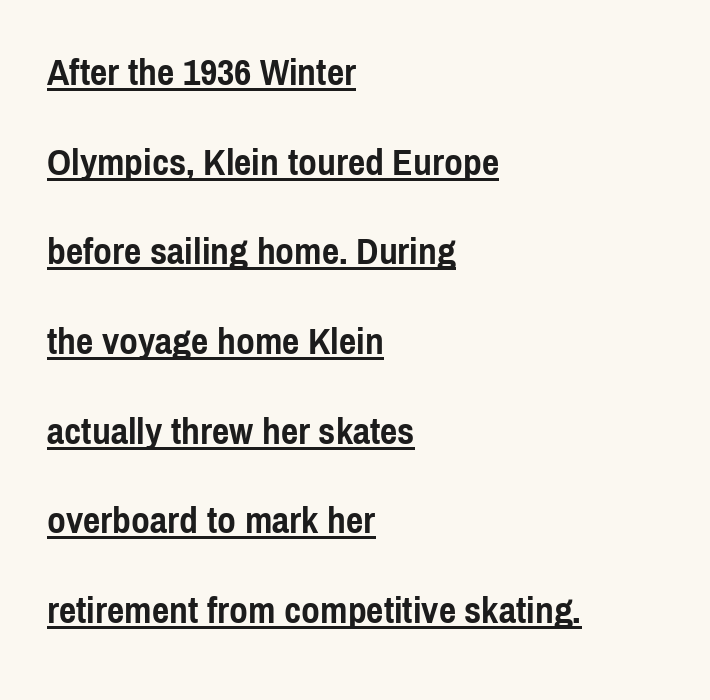
{"serif": "no", "italic": "no", "bold": "yes", "weight": "semibold", "width": "condensed", "x_height": "medium", "monospaced": "no", "underline": "yes", "align": "left", "line_spacing": "loose", "line_spacing_ratio": 2.36, "letter_spacing": "normal", "letter_spacing_em": 0.0, "glyph_px": 38}
